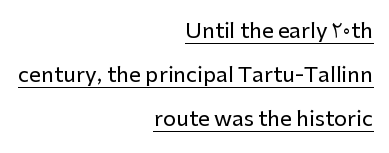
The image shows 21 px text type, upright; set right-aligned, loose line spacing (2.09x), normal letter spacing, underlined.
